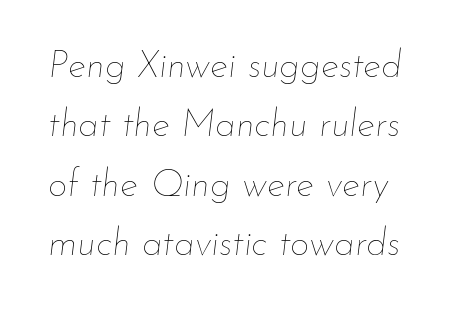
{"italic": "yes", "lean": "right", "slant_degrees": 7, "bold": "no", "weight": "thin", "width": "normal", "stroke_contrast": "low", "x_height": "small", "monospaced": "no", "underline": "no", "line_spacing": "normal", "line_spacing_ratio": 1.56, "letter_spacing": "normal", "letter_spacing_em": 0.0, "glyph_px": 38}
